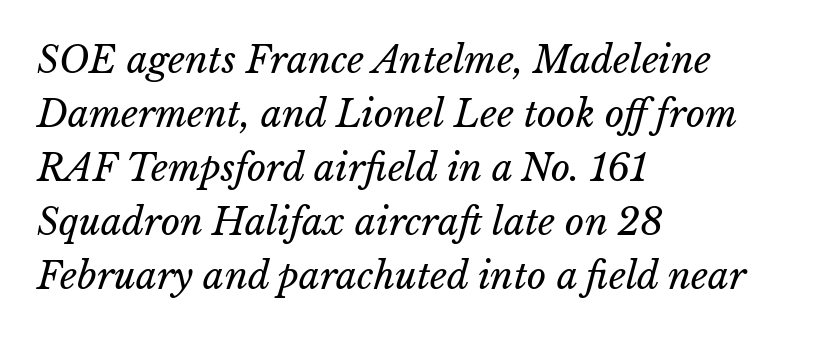
The lines are quadded left. Quick note: interline space is typical. Note the varied advance widths — an 'i' is clearly narrower than an 'm'. Compared with a typical body face, this is equally light or lighter still.
